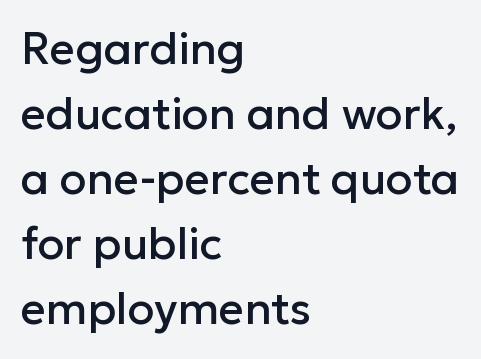
Q: Is the text italic (slanted)? A: No, it is upright.
Q: Is the typeface a serif or a sans-serif typeface? A: Sans-serif.
Q: Is the text underlined? A: No.
Q: How is the paragraph aligned? A: Left-aligned.
Q: Is the spacing between letters normal or unusually wide? A: Normal.
Q: Is the spacing between lines tight, normal or loose? A: Normal.
Q: Width (condensed, normal, or wide)? A: Normal.
Q: Stroke contrast? A: Low.
Q: x-height? A: Medium.
Q: Monospaced? A: No.
